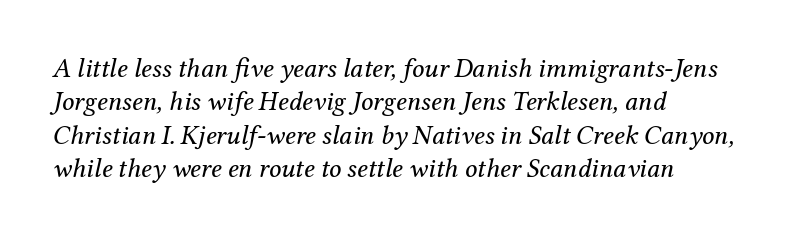
Q: Is the text bold? A: No.
Q: Is the text italic (slanted)? A: Yes, it leans right by about 12 degrees.
Q: Is the text underlined? A: No.
Q: How is the paragraph aligned? A: Left-aligned.
Q: Is the spacing between letters normal or unusually wide? A: Normal.
